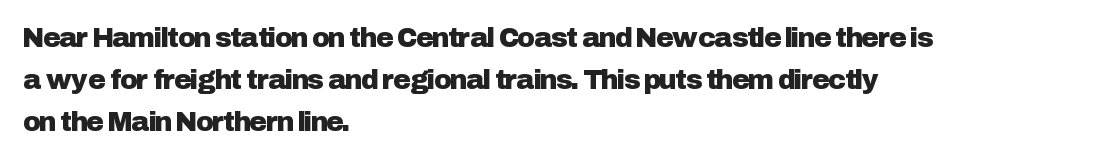
Q: Is the text italic (slanted)? A: No, it is upright.
Q: Is the text underlined? A: No.
Q: How is the paragraph aligned? A: Left-aligned.
Q: Is the spacing between letters normal or unusually wide? A: Normal.
Q: Is the spacing between lines tight, normal or loose? A: Normal.
